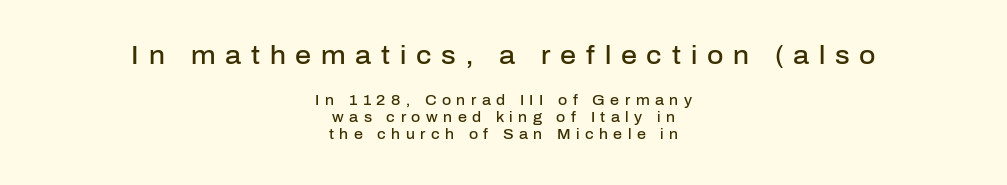
Size hierarchy here favors the leading block over the trailing one. The passage shown is not underscored anywhere. Loose tracking; the words dissolve into strings of separated letters. In terms of posture, this sample is upright. Horizontally, the lines are justified to the midpoint only. The sample has been set in demibold, a notch under bold.
